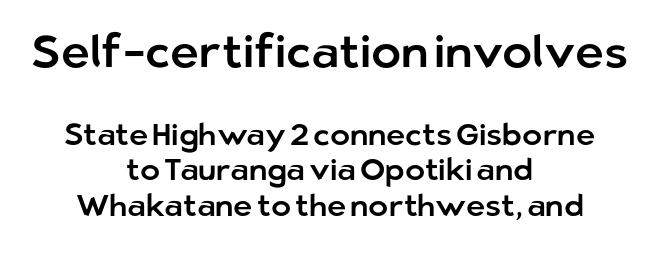
The letters in the upper block stand taller than those in the block below. You could not count columns in this text — the font is proportionally spaced. In terms of letterspacing, this is plain default setting. Clear beneath every line of the passage.
